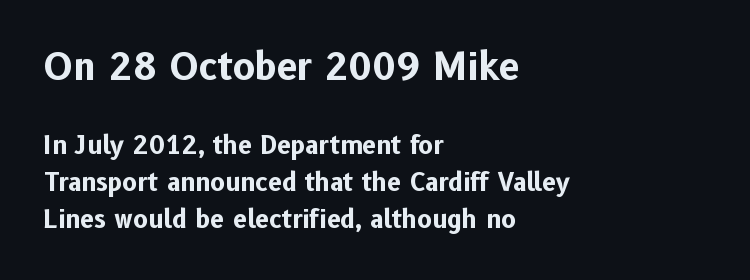
The passage shown is not underscored anywhere. Bigger letters appear in the top chunk; the bottom chunk is reduced. The text was rendered using a sans face with plain stroke endings. One-word summary of the alignment: left.
